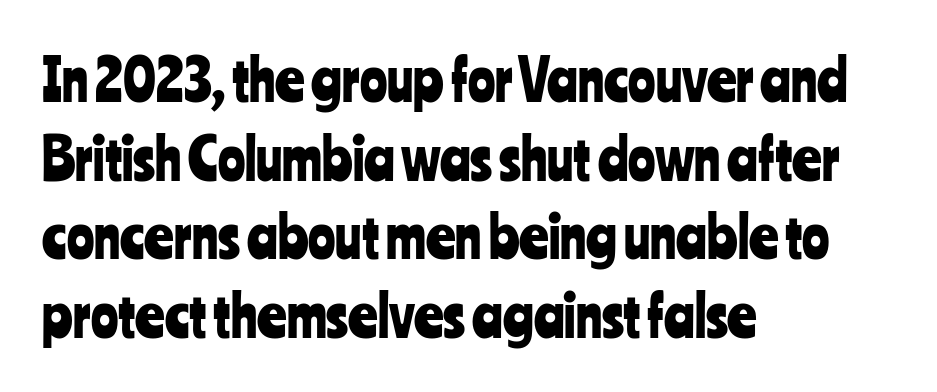
{"serif": "no", "italic": "no", "width": "condensed", "stroke_contrast": "low", "x_height": "medium", "monospaced": "no", "underline": "no", "align": "left", "line_spacing": "normal", "line_spacing_ratio": 1.38, "letter_spacing": "normal", "letter_spacing_em": 0.0, "glyph_px": 57}
